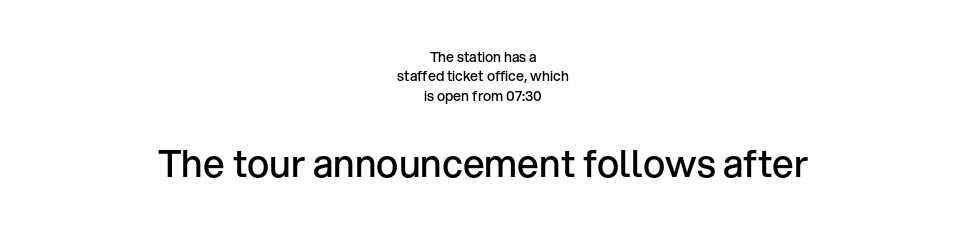
Is the letter spacing exaggerated? No — it looks like the ordinary default. A typesetter would mark this as roman, not italic. Typesetter's note — lower block bumped up in size, upper block left smaller. A typesetter would call this proportional, since set widths differ per character. Regarding serifs, this sample does without them. As a designer I'd log this as weight 600, semibold.
